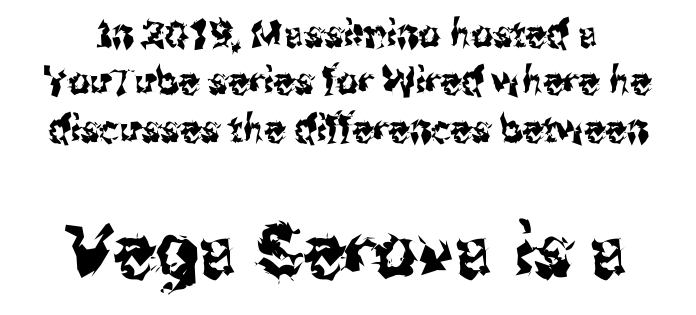
Q: Is the text italic (slanted)? A: No, it is upright.
Q: Is the typeface a serif or a sans-serif typeface? A: Sans-serif.
Q: Is the text underlined? A: No.
Q: Is the spacing between letters normal or unusually wide? A: Normal.
Q: Is the spacing between lines tight, normal or loose? A: Normal.
Q: Which block of text is set in a larger size, the first (top) or the second (bottom)? A: The second (bottom) one.
Q: Width (condensed, normal, or wide)? A: Condensed.
Q: Stroke contrast? A: Medium.
Q: x-height? A: Medium.
Q: Monospaced? A: No.
